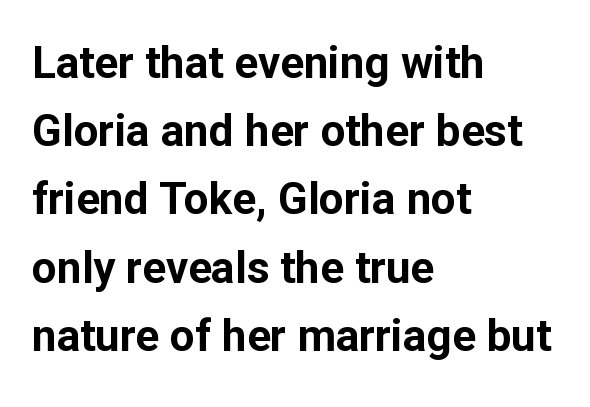
The image shows 44 px bold sans-serif type, upright; set left-aligned, normal line spacing (1.55x), normal letter spacing, not underlined; low stroke contrast and a medium x-height.
